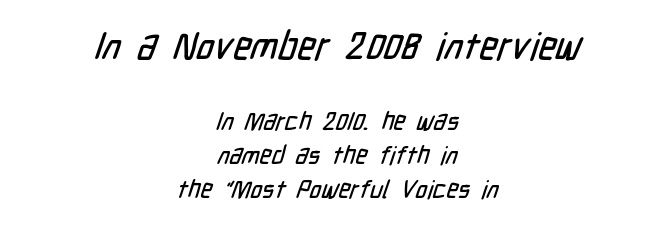
The image shows 38 px condensed sans-serif type; set centered, normal line spacing (1.36x), normal letter spacing, not underlined; the first (top) block is 1.52x larger; low stroke contrast and a medium x-height.
